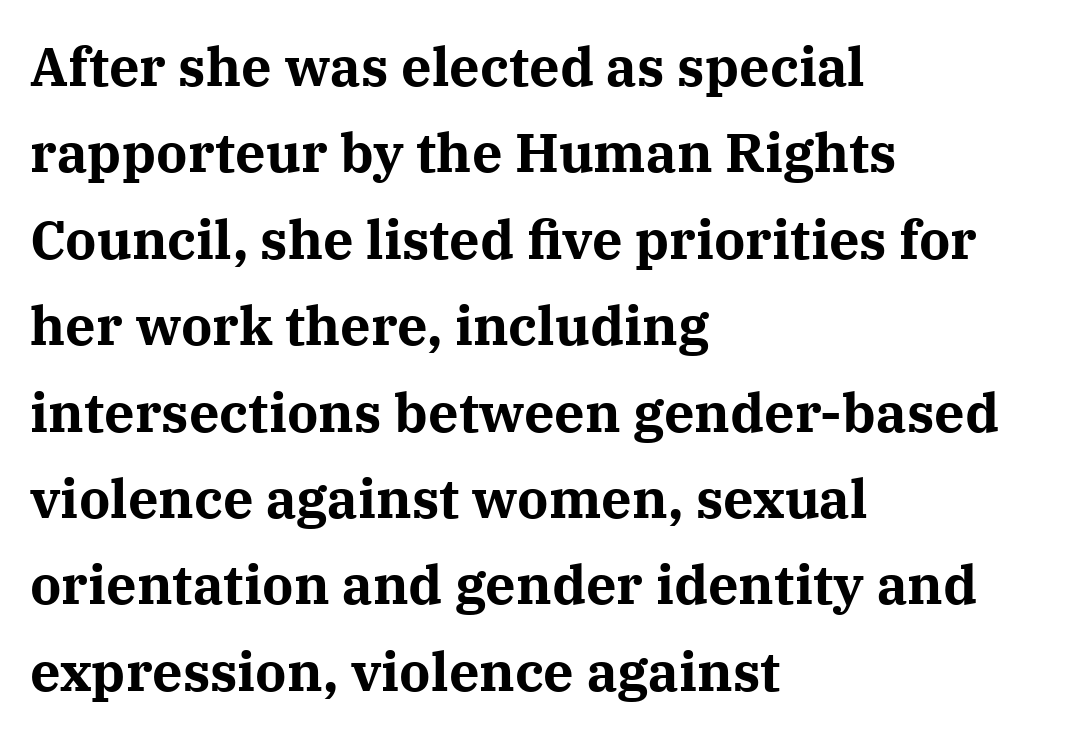
The string is rendered with underlining switched off. Chunky letters — that's bold for sure. Unlike a clean sans, this face finishes its strokes with serifs. Regarding leading, the lines here are spaced in the standard way. The axis of the letterforms is exactly vertical. Honestly, the letter spacing is just normal — you wouldn't notice it.
